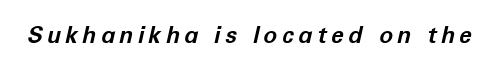
Students, this is bold: see how much ink each stroke carries. Honestly, there is no underline to notice here at all. Does the lettering tilt? It does — this is italic. Words appear elongated and porous because spacing is wide.
